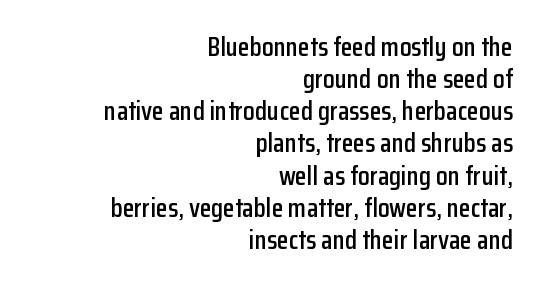
The gaps between neighbouring characters are ordinary and unremarkable. The typesetter chose a ragged-left arrangement here. Unmarked baselines from the first word to the last. This is the regular roman posture of the typeface.
